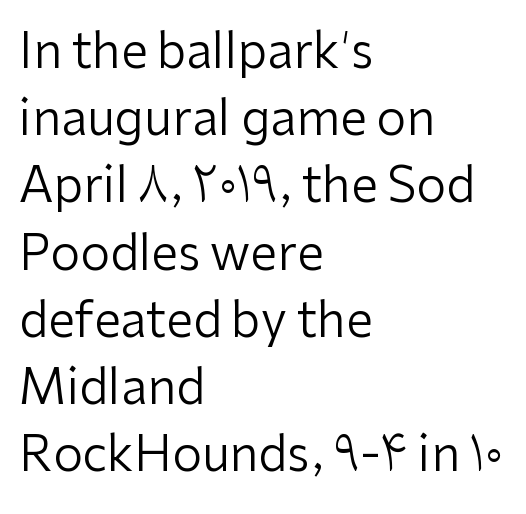
The rendering uses a moderate line-height, typical for paragraphs. Glyph-to-glyph distance matches everyday printed text. Nope, no serifs anywhere on these letters. Any mark beneath the type? The region is blank.
